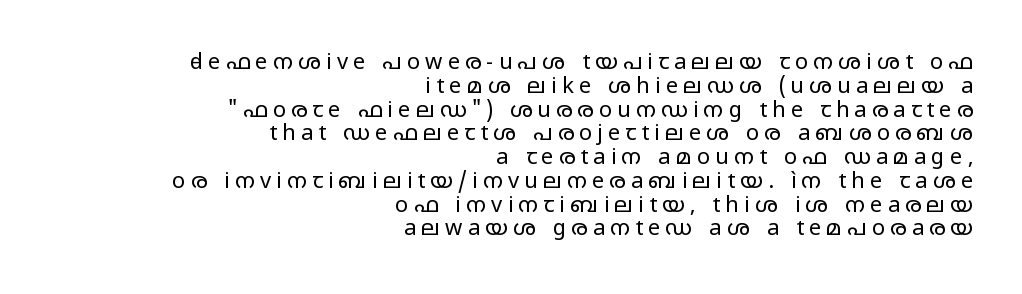
Q: Is the text bold? A: No.
Q: Is the text italic (slanted)? A: No, it is upright.
Q: Is the text underlined? A: No.
Q: How is the paragraph aligned? A: Right-aligned.
Q: Is the spacing between letters normal or unusually wide? A: Unusually wide.
Q: Is the spacing between lines tight, normal or loose? A: Tight.
